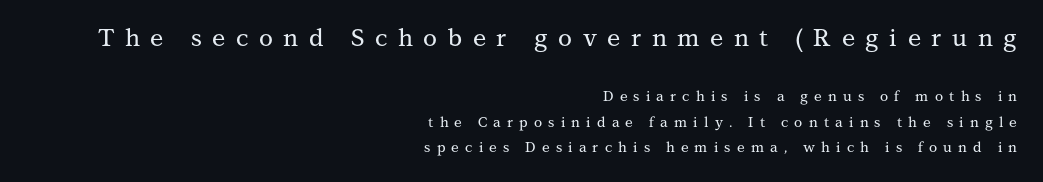
Caption: expanded tracking, letters set apart. Right-aligned paragraph, ragged on the left. Whoever set this made the first block the dominant, larger element. Underlining? Definitely not there.
